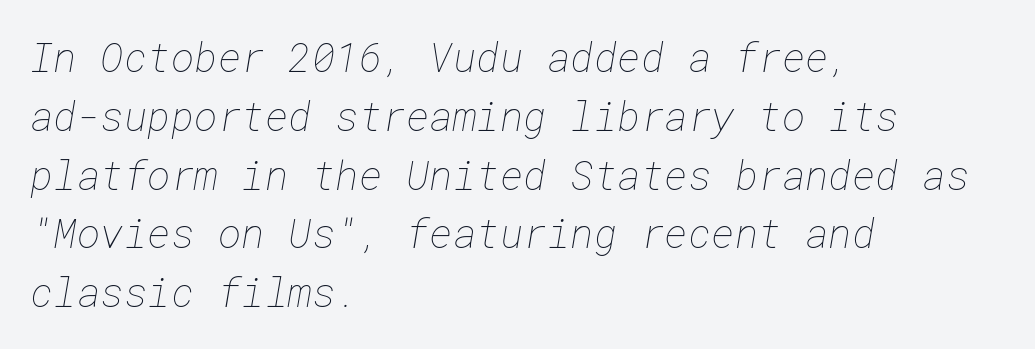
Q: Is the text bold? A: No.
Q: Is the text underlined? A: No.
Q: How is the paragraph aligned? A: Left-aligned.
Q: Is the spacing between letters normal or unusually wide? A: Normal.
Q: Is the spacing between lines tight, normal or loose? A: Normal.
Q: Width (condensed, normal, or wide)? A: Normal.
Q: Stroke contrast? A: Low.
Q: x-height? A: Medium.
